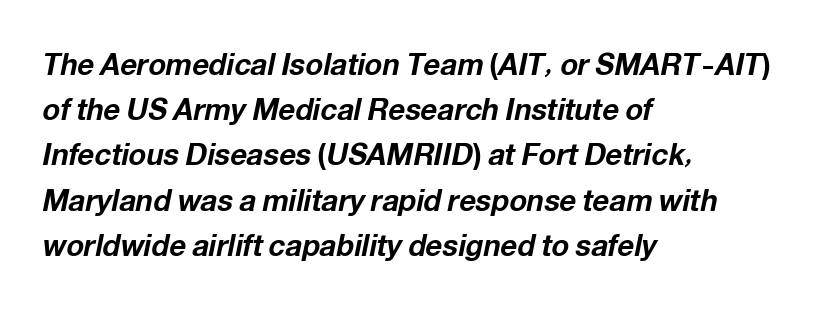
{"italic": "yes", "lean": "right", "slant_degrees": 12, "bold": "yes", "weight": "bold", "width": "normal", "stroke_contrast": "low", "x_height": "medium", "monospaced": "no", "underline": "no", "align": "left", "line_spacing": "normal", "line_spacing_ratio": 1.56, "letter_spacing": "normal", "letter_spacing_em": 0.0, "glyph_px": 29}
